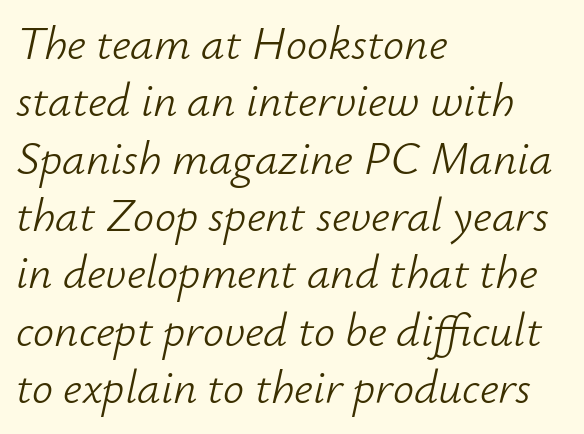
Stems here are at most as thick as an everyday book face. These lines are rendered in a variable-pitch font. Layout note: lines flush left. Honestly, the letter spacing is just normal — you wouldn't notice it. The face used here has a pronounced slope to its letters. This rendering features lettering with no underline.
